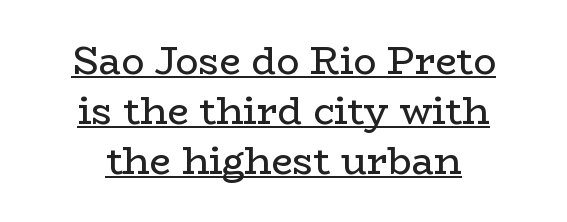
The image shows 38 px regular-weight, wide serif type, upright; set centered, normal line spacing (1.31x), normal letter spacing, underlined; low stroke contrast and a medium x-height.
